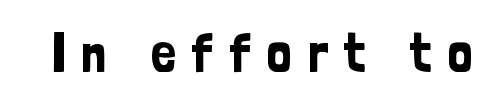
Q: Is the text italic (slanted)? A: No, it is upright.
Q: Is the typeface a serif or a sans-serif typeface? A: Sans-serif.
Q: Is the text underlined? A: No.
Q: Is the spacing between letters normal or unusually wide? A: Unusually wide.
Q: Width (condensed, normal, or wide)? A: Condensed.
Q: Stroke contrast? A: Low.
Q: x-height? A: Medium.
Q: Monospaced? A: No.
